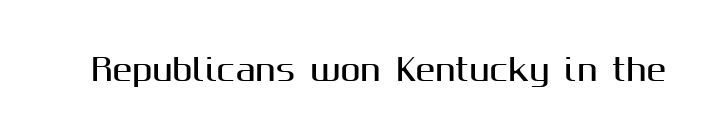
{"serif": "no", "italic": "no", "width": "normal", "stroke_contrast": "medium", "x_height": "medium", "monospaced": "no", "underline": "no", "letter_spacing": "normal", "letter_spacing_em": 0.0, "glyph_px": 30}
